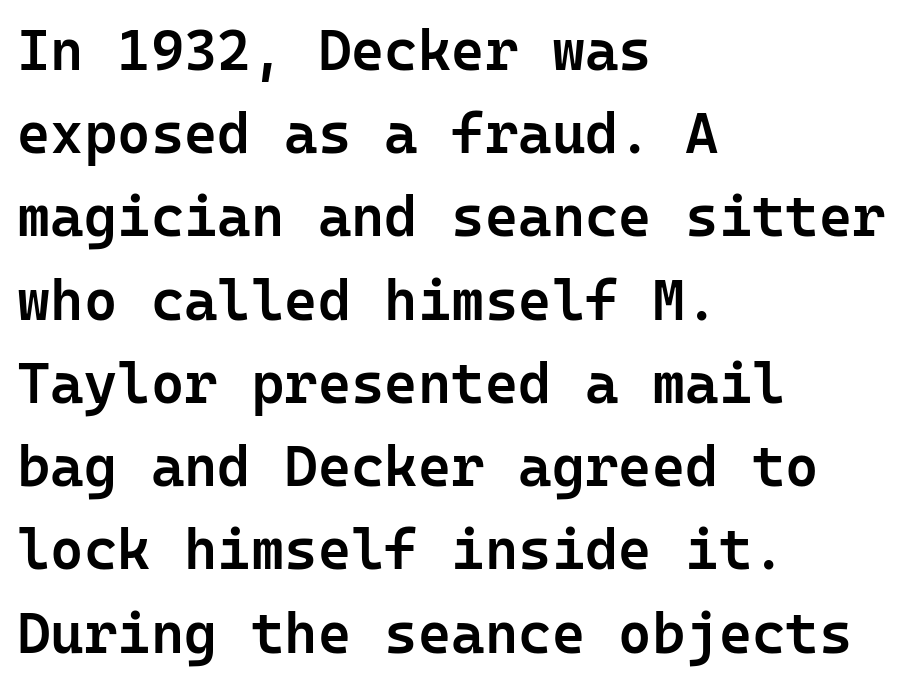
{"serif": "no", "italic": "no", "bold": "semi", "weight": "semibold", "width": "normal", "stroke_contrast": "low", "x_height": "medium", "underline": "no", "align": "left", "line_spacing": "normal", "line_spacing_ratio": 1.46, "letter_spacing": "normal", "letter_spacing_em": 0.0, "glyph_px": 57}
